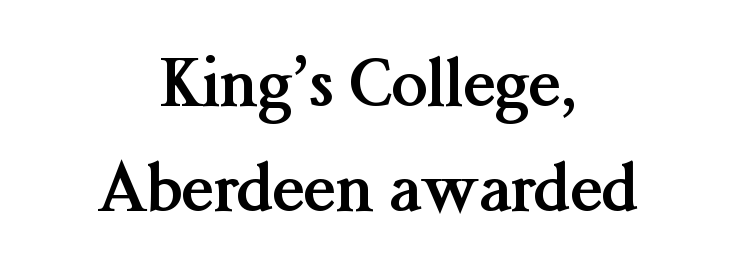
Quick note: interline space is typical. If you folded the block vertically in half, each line would mirror itself in length. These lines are composed in type with serifs. Character widths vary here, with narrow letters taking less room than wide ones. This sample uses plain, unmodified letter spacing.
